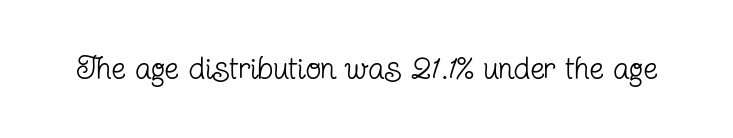
This sample uses a serif face. Varying glyph widths throughout — classic text-font behaviour. Type without underlining. Italic? Not at all — the glyphs are vertical. Unbolded letterforms with no extra heft. Characters follow at the spacing the type designer built in.
